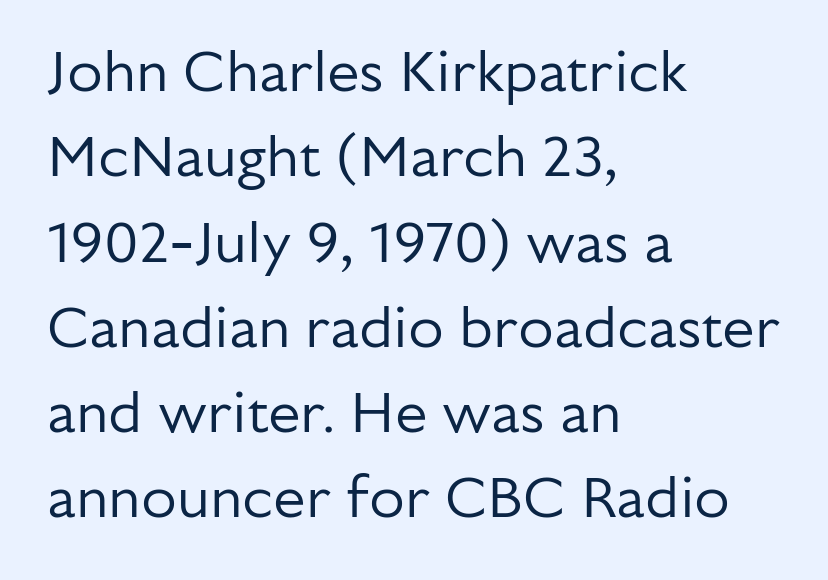
{"serif": "no", "italic": "no", "bold": "no", "weight": "regular", "width": "normal", "stroke_contrast": "low", "x_height": "medium", "monospaced": "no", "underline": "no", "align": "left", "line_spacing": "normal", "line_spacing_ratio": 1.47, "letter_spacing": "normal", "letter_spacing_em": 0.0, "glyph_px": 58}
